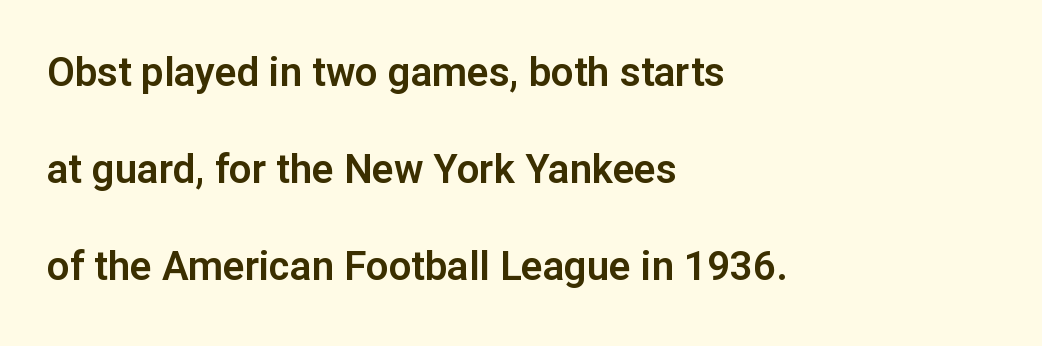
Q: Is the text italic (slanted)? A: No, it is upright.
Q: Is the typeface a serif or a sans-serif typeface? A: Sans-serif.
Q: Is the text underlined? A: No.
Q: How is the paragraph aligned? A: Left-aligned.
Q: Is the spacing between letters normal or unusually wide? A: Normal.
Q: Is the spacing between lines tight, normal or loose? A: Loose.
Q: Width (condensed, normal, or wide)? A: Normal.
Q: Stroke contrast? A: Low.
Q: x-height? A: Medium.
Q: Monospaced? A: No.
